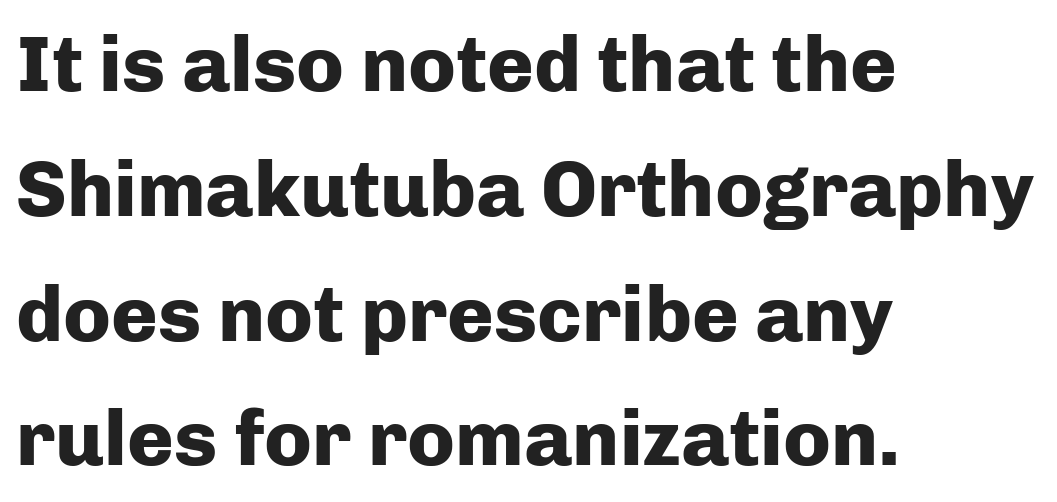
{"serif": "no", "italic": "no", "bold": "yes", "weight": "heavy", "width": "normal", "stroke_contrast": "low", "x_height": "medium", "monospaced": "no", "underline": "no", "align": "left", "line_spacing": "normal", "line_spacing_ratio": 1.58, "letter_spacing": "normal", "letter_spacing_em": 0.0, "glyph_px": 79}
